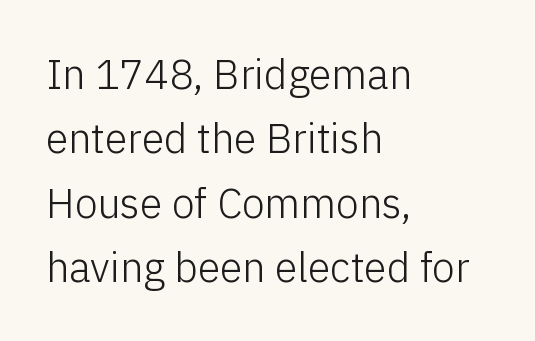
Q: Is the text bold? A: No.
Q: Is the text italic (slanted)? A: No, it is upright.
Q: Is the typeface a serif or a sans-serif typeface? A: Sans-serif.
Q: Is the text underlined? A: No.
Q: How is the paragraph aligned? A: Left-aligned.
Q: Is the spacing between letters normal or unusually wide? A: Normal.
Q: Is the spacing between lines tight, normal or loose? A: Normal.
Q: Width (condensed, normal, or wide)? A: Normal.
Q: Stroke contrast? A: Low.
Q: x-height? A: Medium.
Q: Monospaced? A: No.
